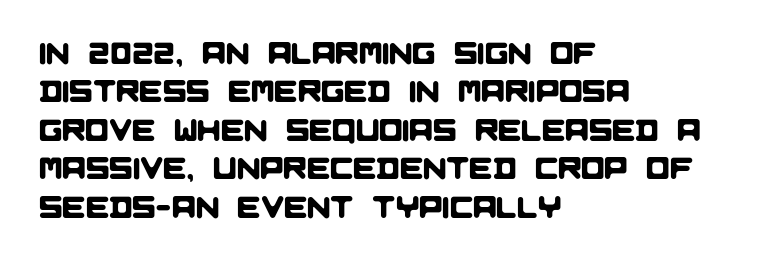
{"serif": "no", "width": "normal", "stroke_contrast": "low", "x_height": "large", "monospaced": "no", "underline": "no", "align": "left", "line_spacing_ratio": 1.24, "letter_spacing": "normal", "letter_spacing_em": 0.0, "glyph_px": 31}
